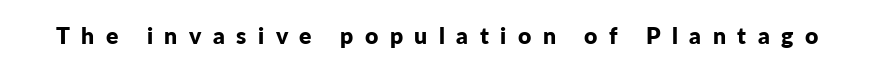
Q: Is the text bold? A: Yes.
Q: Is the text italic (slanted)? A: No, it is upright.
Q: Is the text underlined? A: No.
Q: Is the spacing between letters normal or unusually wide? A: Unusually wide.
